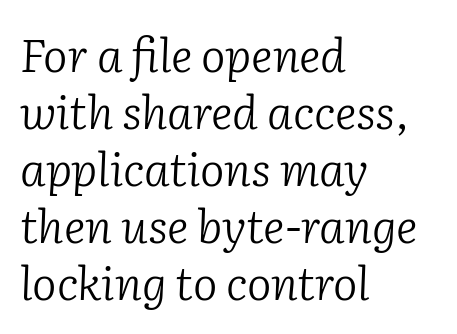
{"serif": "yes", "italic": "yes", "lean": "right", "slant_degrees": 2, "bold": "no", "weight": "light", "width": "normal", "stroke_contrast": "low", "x_height": "medium", "monospaced": "no", "underline": "no", "align": "left", "line_spacing_ratio": 1.24, "letter_spacing": "normal", "letter_spacing_em": 0.0, "glyph_px": 46}
